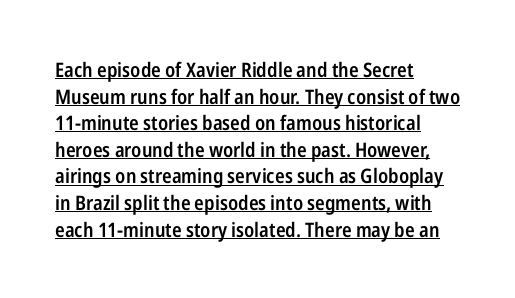
{"italic": "no", "bold": "semi", "underline": "yes", "align": "left", "line_spacing": "normal", "line_spacing_ratio": 1.33, "letter_spacing": "normal", "letter_spacing_em": 0.0, "glyph_px": 20}
